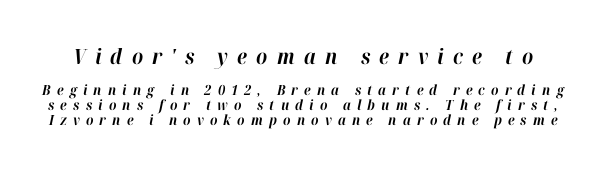
Q: Is the text bold? A: Yes.
Q: Is the text italic (slanted)? A: Yes, it leans right by about 12 degrees.
Q: Is the text underlined? A: No.
Q: Is the spacing between letters normal or unusually wide? A: Unusually wide.
Q: Is the spacing between lines tight, normal or loose? A: Tight.
Q: Which block of text is set in a larger size, the first (top) or the second (bottom)? A: The first (top) one.
